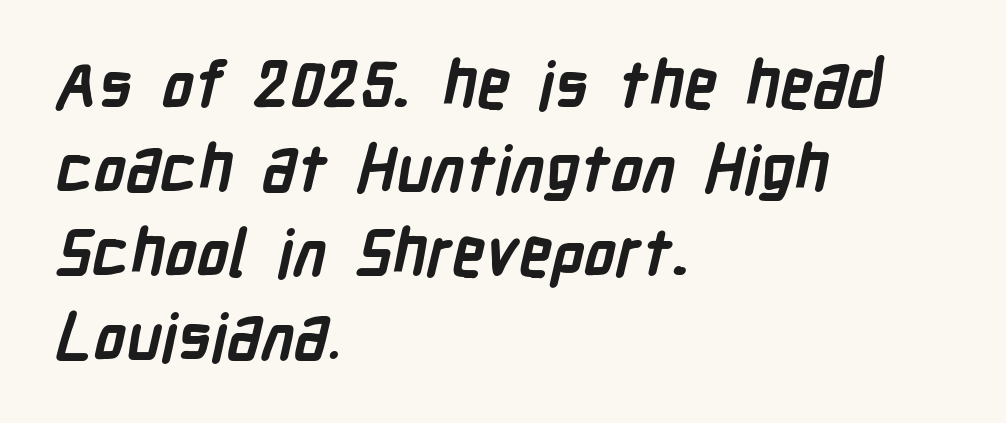
The image shows 65 px semibold, condensed sans-serif type; set left-aligned, normal line spacing (1.29x), normal letter spacing, not underlined; low stroke contrast and a medium x-height.
